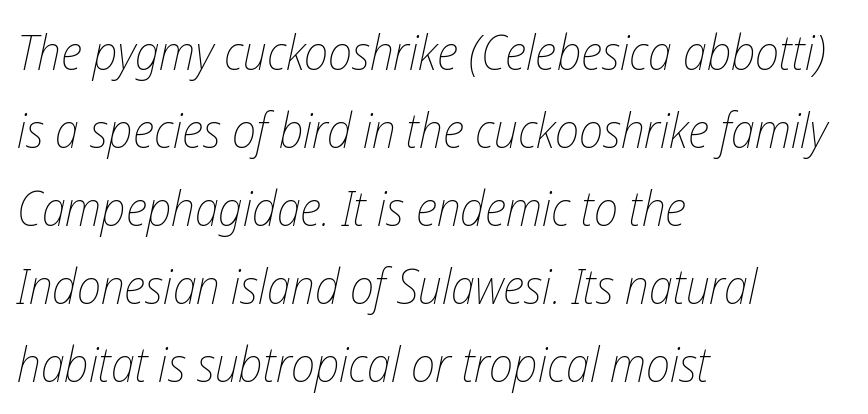
{"italic": "yes", "lean": "right", "slant_degrees": 12, "bold": "no", "weight": "thin", "width": "condensed", "stroke_contrast": "low", "x_height": "medium", "monospaced": "no", "underline": "no", "align": "left", "line_spacing": "normal", "line_spacing_ratio": 1.59, "letter_spacing": "normal", "letter_spacing_em": 0.0, "glyph_px": 49}
